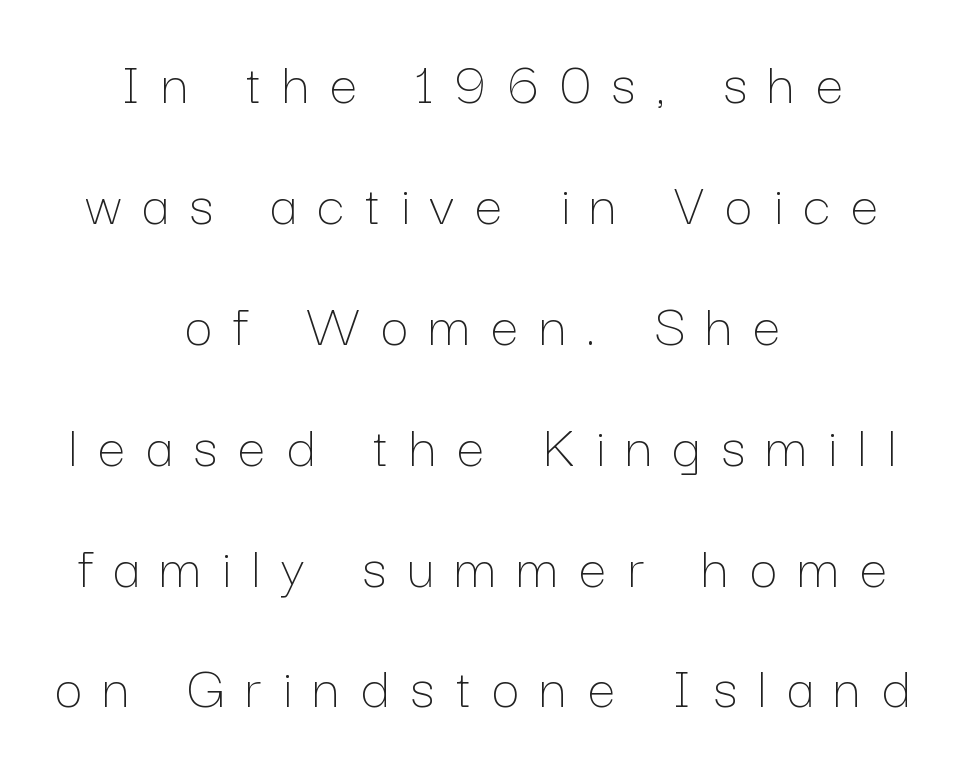
Q: Is the text bold? A: No.
Q: Is the text italic (slanted)? A: No, it is upright.
Q: Is the text underlined? A: No.
Q: How is the paragraph aligned? A: Centered.
Q: Is the spacing between letters normal or unusually wide? A: Unusually wide.
Q: Is the spacing between lines tight, normal or loose? A: Loose.
Q: Width (condensed, normal, or wide)? A: Normal.
Q: Stroke contrast? A: Low.
Q: x-height? A: Medium.
Q: Monospaced? A: No.
